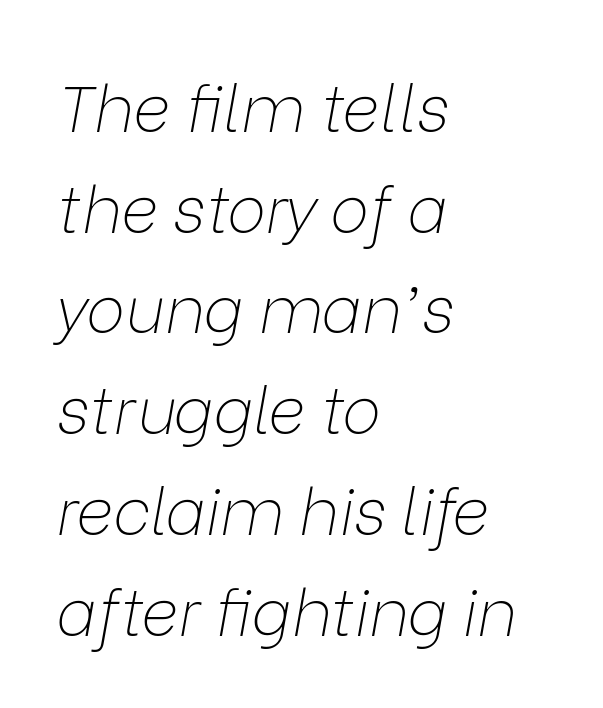
Q: Is the text bold? A: No.
Q: Is the text italic (slanted)? A: Yes, it leans right by about 9 degrees.
Q: Is the text underlined? A: No.
Q: How is the paragraph aligned? A: Left-aligned.
Q: Is the spacing between letters normal or unusually wide? A: Normal.
Q: Is the spacing between lines tight, normal or loose? A: Normal.
Q: Width (condensed, normal, or wide)? A: Normal.
Q: Stroke contrast? A: Low.
Q: x-height? A: Medium.
Q: Monospaced? A: No.
